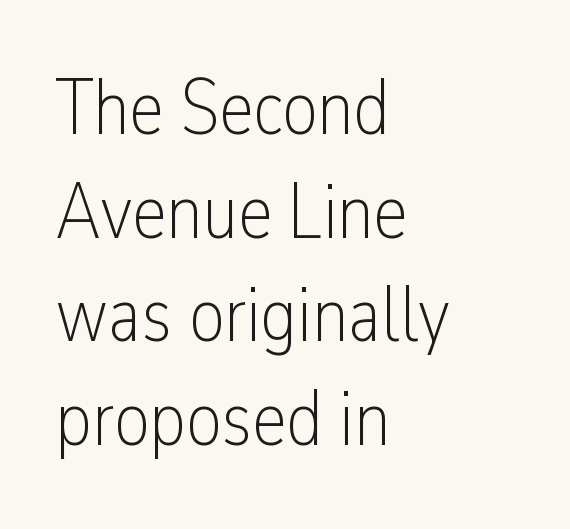
Character widths vary here, with narrow letters taking less room than wide ones. Letters rest on an invisible, unmarked baseline. These lines were composed using upright roman letters. Stem width sits at or under what a default text font uses.
